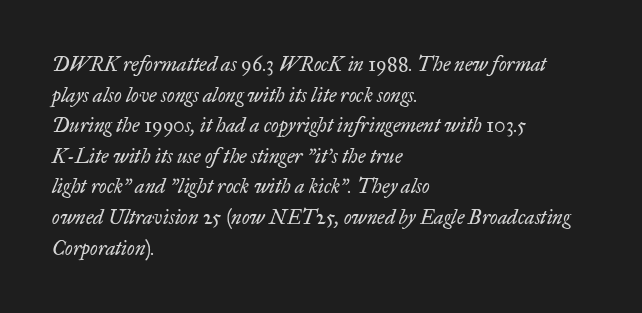
{"italic": "yes", "lean": "right", "slant_degrees": 17, "bold": "no", "underline": "no", "align": "left", "line_spacing": "normal", "line_spacing_ratio": 1.53, "letter_spacing": "normal", "letter_spacing_em": 0.0, "glyph_px": 20}
